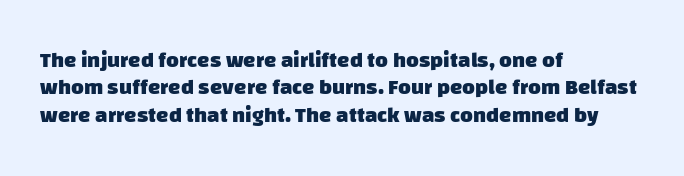
{"bold": "yes", "underline": "no", "align": "left", "line_spacing_ratio": 1.24, "letter_spacing": "normal", "letter_spacing_em": 0.0, "glyph_px": 22}
